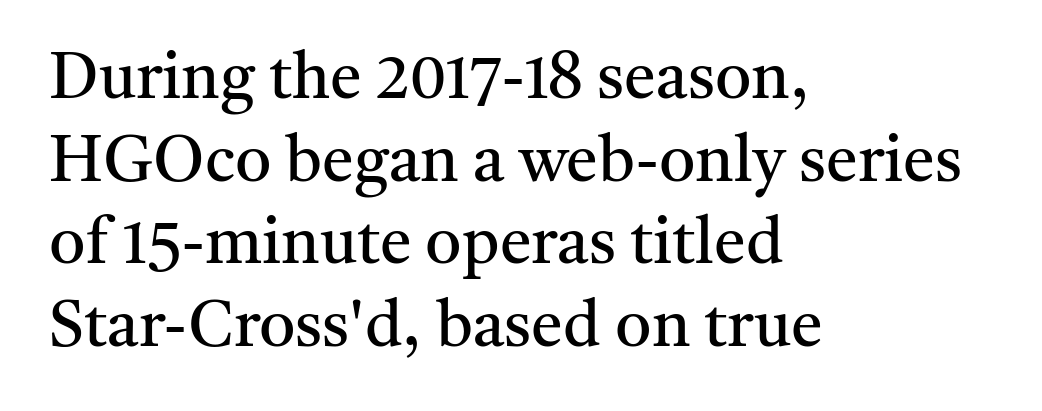
{"serif": "yes", "italic": "no", "bold": "no", "weight": "regular", "width": "normal", "stroke_contrast": "medium", "x_height": "medium", "monospaced": "no", "underline": "no", "align": "left", "line_spacing": "normal", "line_spacing_ratio": 1.29, "letter_spacing": "normal", "letter_spacing_em": 0.0, "glyph_px": 64}
